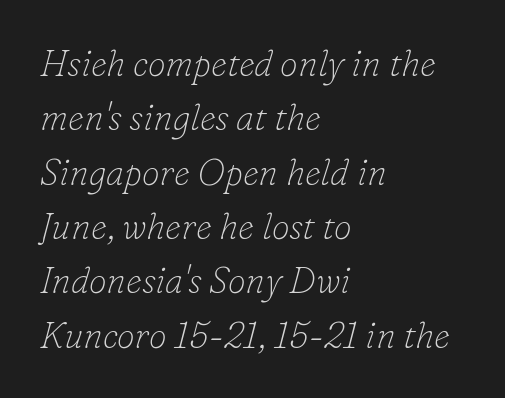
Note the varied advance widths — an 'i' is clearly narrower than an 'm'. Regular leading. Posture: slanted. Stems and bowls with no extra thickness — not bold.
